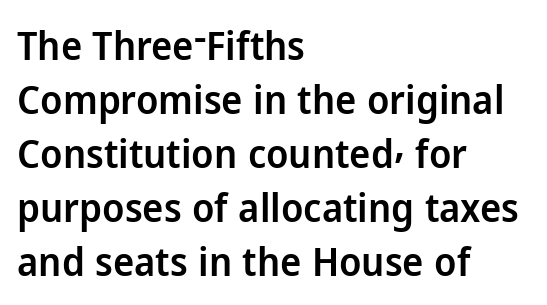
Q: Is the text bold? A: Semi-bold.
Q: Is the text italic (slanted)? A: No, it is upright.
Q: Is the typeface a serif or a sans-serif typeface? A: Sans-serif.
Q: Is the text underlined? A: No.
Q: How is the paragraph aligned? A: Left-aligned.
Q: Is the spacing between letters normal or unusually wide? A: Normal.
Q: Is the spacing between lines tight, normal or loose? A: Normal.
Q: Width (condensed, normal, or wide)? A: Normal.
Q: Stroke contrast? A: Low.
Q: x-height? A: Medium.
Q: Monospaced? A: No.
